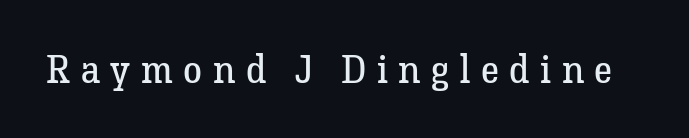
The image shows 38 px regular-weight serif type, upright; set unusually wide letter spacing (+0.28 em), not underlined; low stroke contrast and a medium x-height.
